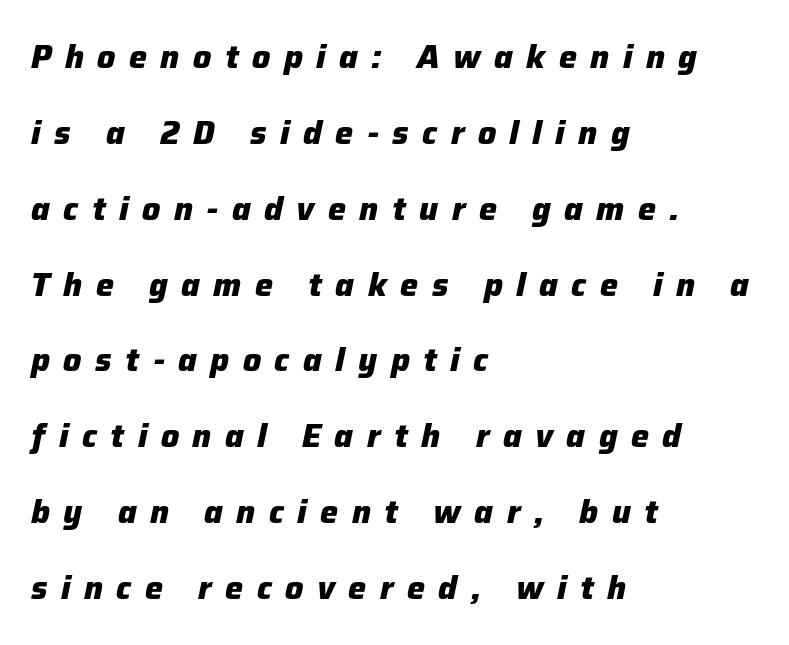
This rendering uses left alignment, leaving the right contour irregular. Baseline-to-baseline distance is far greater than the letter height. The rendering uses natural spacing where letterforms have individual widths. A dark, heavy texture on the line: the type is bold.
